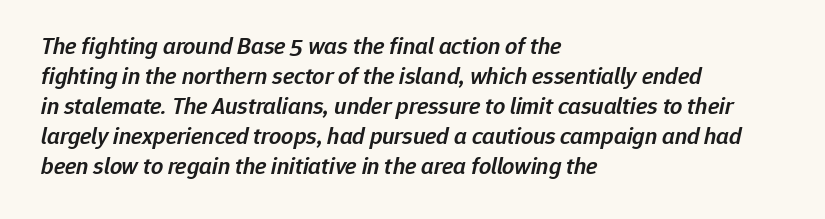
The glyphs look as if they've been sheared to an angle. Nothing unusual about the tracking: characters are spaced as the font intends. The glyphs are unaccompanied by any horizontal stroke below them. Horizontal bands of white between lines are of average thickness. Does the weight exceed regular? Yes, but only to semibold.
